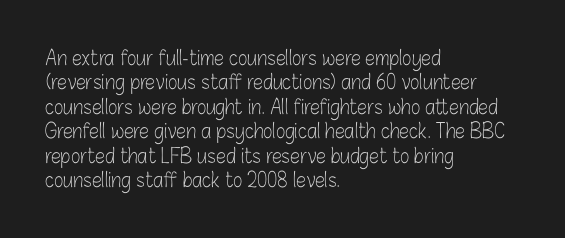
Q: Is the text bold? A: No.
Q: Is the text italic (slanted)? A: No, it is upright.
Q: Is the text underlined? A: No.
Q: How is the paragraph aligned? A: Left-aligned.
Q: Is the spacing between letters normal or unusually wide? A: Normal.
